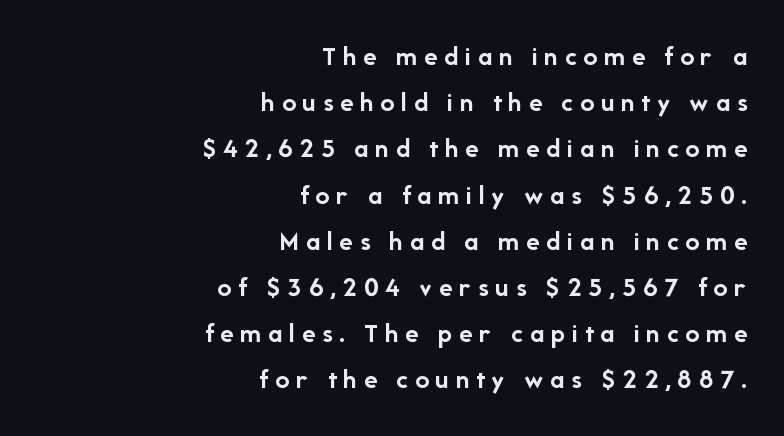
{"serif": "no", "italic": "no", "bold": "yes", "weight": "semibold", "width": "normal", "stroke_contrast": "low", "x_height": "medium", "monospaced": "no", "underline": "no", "align": "right", "line_spacing": "normal", "line_spacing_ratio": 1.65, "letter_spacing": "wide", "letter_spacing_em": 0.24, "glyph_px": 28}
